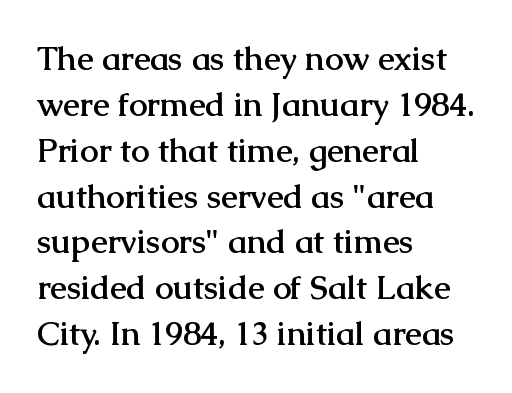
{"serif": "yes", "italic": "no", "bold": "yes", "weight": "semibold", "width": "normal", "stroke_contrast": "medium", "x_height": "medium", "monospaced": "no", "underline": "no", "align": "left", "line_spacing": "normal", "line_spacing_ratio": 1.39, "letter_spacing": "normal", "letter_spacing_em": 0.0, "glyph_px": 33}
